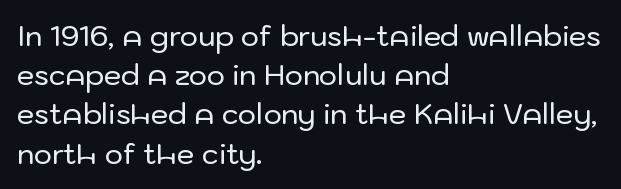
{"serif": "no", "italic": "no", "width": "normal", "stroke_contrast": "low", "x_height": "medium", "monospaced": "no", "underline": "no", "align": "left", "line_spacing": "normal", "line_spacing_ratio": 1.4, "letter_spacing": "normal", "letter_spacing_em": 0.0, "glyph_px": 28}
